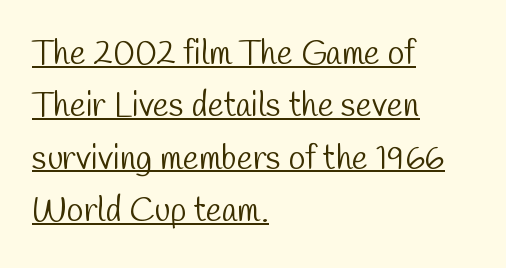
The string is rendered with underlining switched on. The typesetting does not lean heavy: it is not bold. Tracking here is standard; glyphs follow each other at the usual distance. A student would call this left alignment; a typographer would say flush left, rag right.
